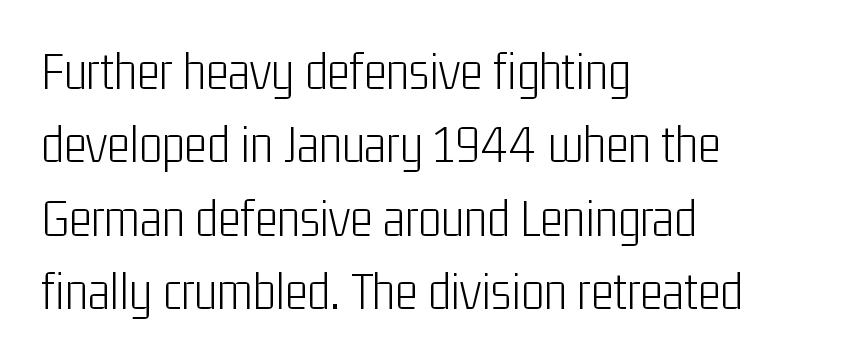
{"serif": "no", "italic": "no", "bold": "no", "weight": "light", "width": "condensed", "stroke_contrast": "low", "x_height": "medium", "monospaced": "no", "underline": "no", "align": "left", "line_spacing": "normal", "line_spacing_ratio": 1.36, "letter_spacing": "normal", "letter_spacing_em": 0.0, "glyph_px": 54}
